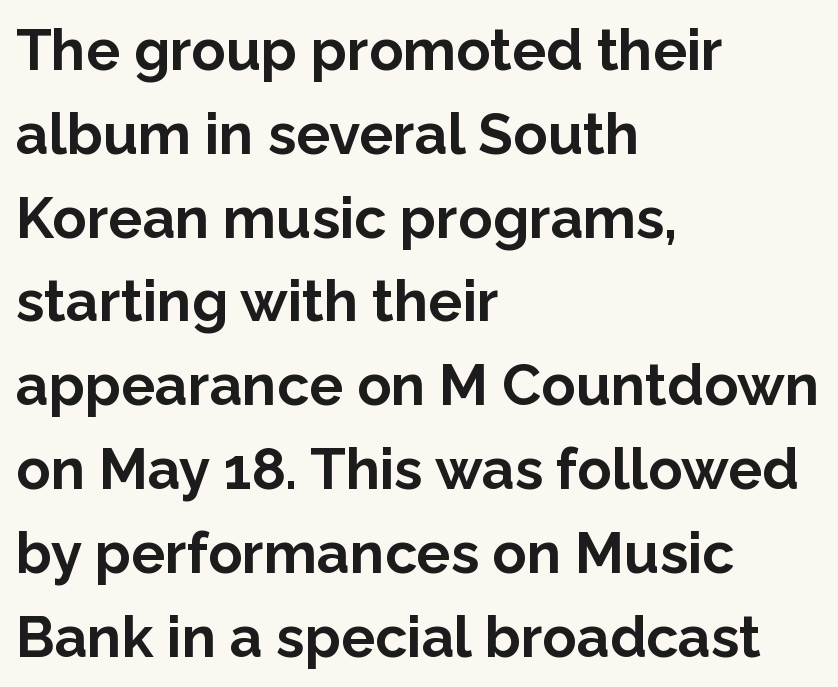
Q: Is the text bold? A: Yes.
Q: Is the text italic (slanted)? A: No, it is upright.
Q: Is the typeface a serif or a sans-serif typeface? A: Sans-serif.
Q: Is the text underlined? A: No.
Q: How is the paragraph aligned? A: Left-aligned.
Q: Is the spacing between letters normal or unusually wide? A: Normal.
Q: Is the spacing between lines tight, normal or loose? A: Normal.
Q: Width (condensed, normal, or wide)? A: Normal.
Q: Stroke contrast? A: Low.
Q: x-height? A: Medium.
Q: Monospaced? A: No.
